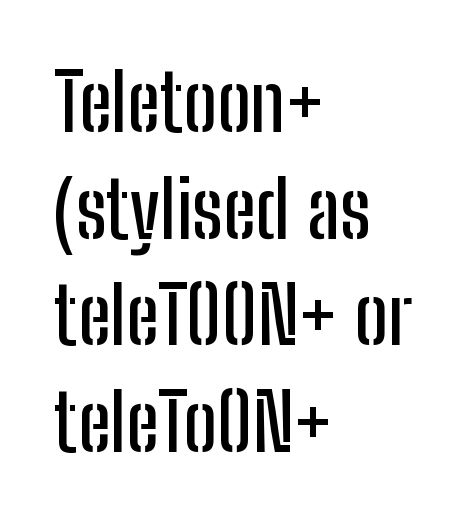
Q: Is the text italic (slanted)? A: No, it is upright.
Q: Is the typeface a serif or a sans-serif typeface? A: Sans-serif.
Q: Is the text underlined? A: No.
Q: How is the paragraph aligned? A: Left-aligned.
Q: Is the spacing between letters normal or unusually wide? A: Normal.
Q: Is the spacing between lines tight, normal or loose? A: Normal.
Q: Width (condensed, normal, or wide)? A: Condensed.
Q: Stroke contrast? A: Low.
Q: x-height? A: Medium.
Q: Monospaced? A: No.
